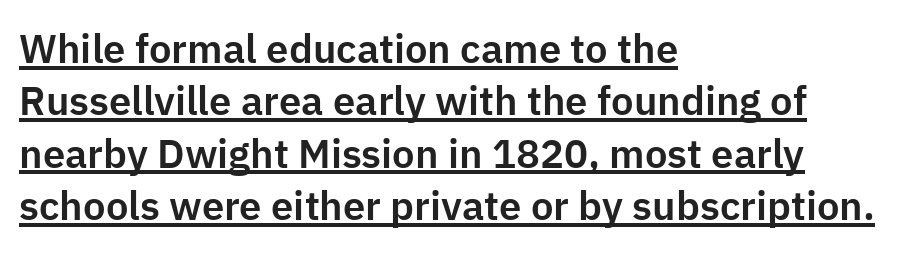
The image shows 40 px sans-serif type, upright; set left-aligned, normal line spacing (1.31x), normal letter spacing, underlined; low stroke contrast and a medium x-height.
